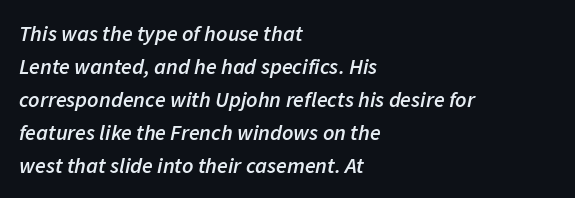
{"italic": "yes", "lean": "right", "slant_degrees": 11, "bold": "semi", "underline": "no", "align": "left", "line_spacing": "normal", "line_spacing_ratio": 1.5, "letter_spacing": "normal", "letter_spacing_em": 0.0, "glyph_px": 22}
